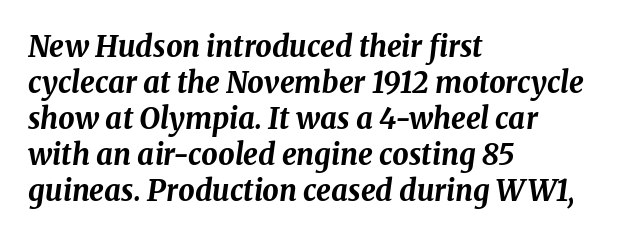
Style check: oblique. Visually the block forms a straight wall on the left and a jagged coastline on the right. Typographic density is high because the face is bold. Character widths vary here, with narrow letters taking less room than wide ones. The rendering keeps characters at their native spacing.
